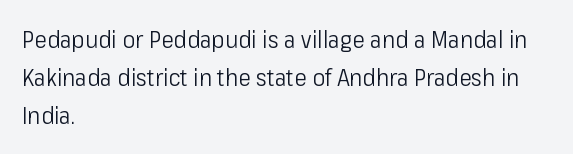
{"italic": "no", "bold": "no", "underline": "no", "align": "left", "line_spacing": "normal", "line_spacing_ratio": 1.59, "letter_spacing": "normal", "letter_spacing_em": 0.0, "glyph_px": 24}
